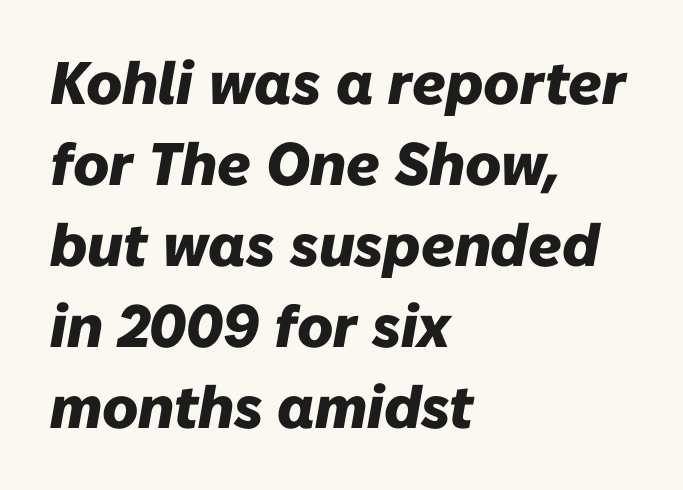
{"italic": "yes", "lean": "right", "slant_degrees": 10, "bold": "yes", "weight": "heavy", "width": "normal", "stroke_contrast": "low", "x_height": "medium", "monospaced": "no", "underline": "no", "align": "left", "line_spacing": "normal", "line_spacing_ratio": 1.35, "letter_spacing": "normal", "letter_spacing_em": 0.0, "glyph_px": 60}
